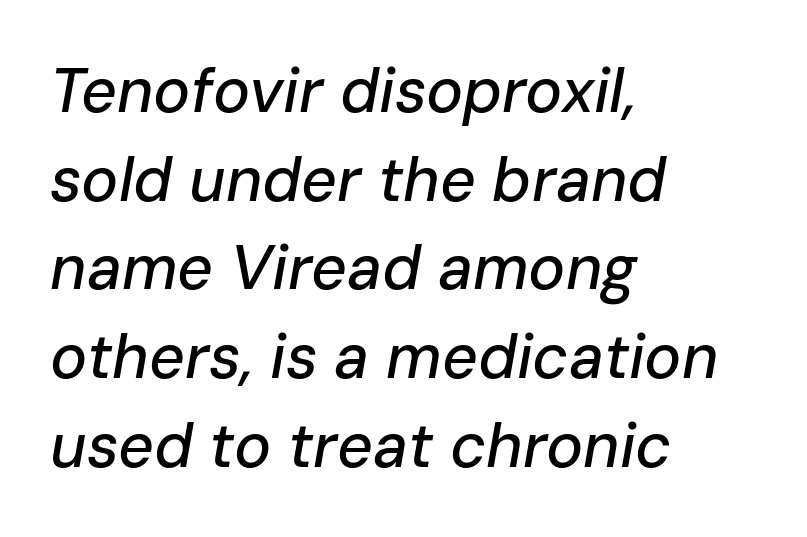
Nobody touched the tracking dial on this one. Summary of vertical rhythm: regular, with standard interline spacing. A clean baseline with only descenders dipping below it. Character widths vary here, with narrow letters taking less room than wide ones. Notice how the passage keeps a crisp vertical edge on the left only. These lines were composed using italics.
